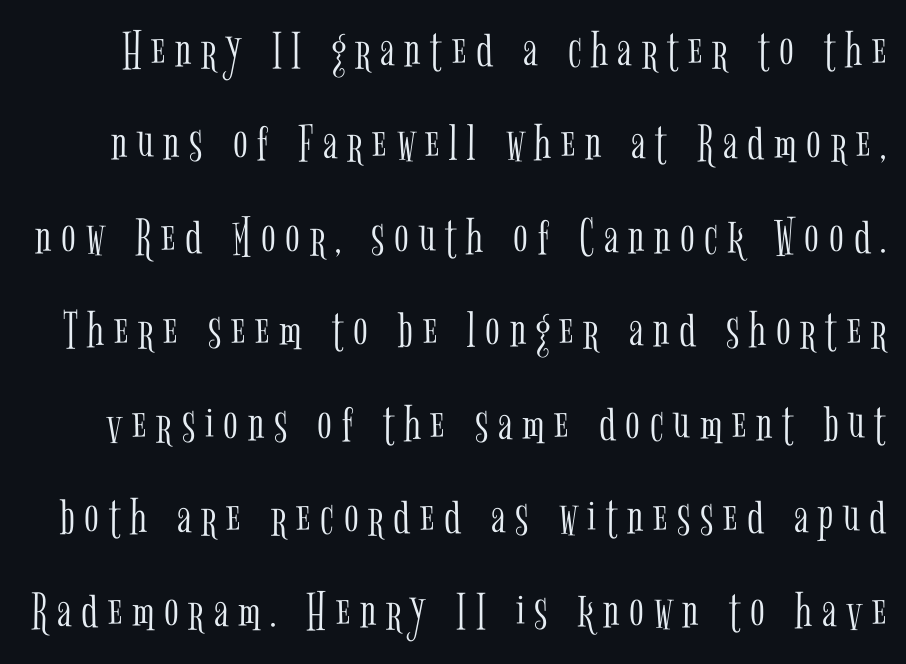
The image shows 54 px light, condensed serif type, upright; set line spacing 1.73x, not underlined; low stroke contrast and a medium x-height.
